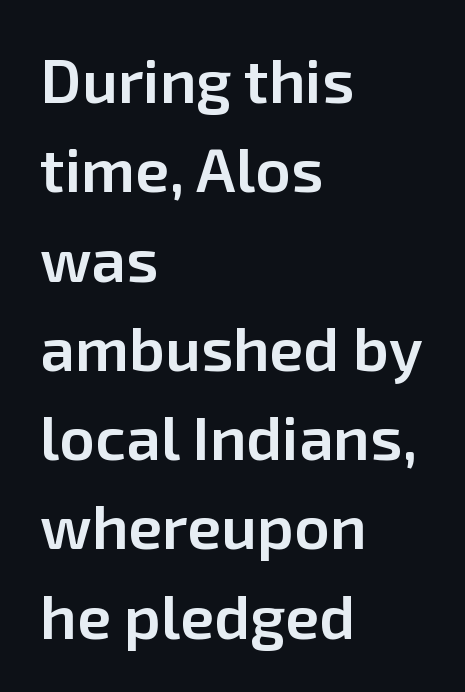
This sample keeps an unexceptional amount of space between lines. Compared with an ordinary text face, these strokes are moderately heavier — a semibold. Look at the bottom of the vertical strokes: they stop flat, with no serifs. Posture: vertical. Spacing verdict: proportional, widths tailored to each character.
